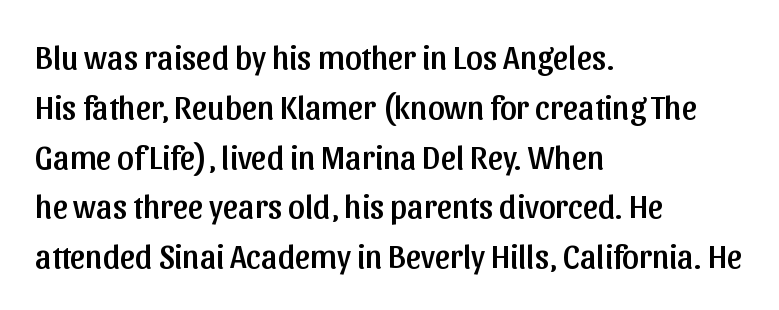
The image shows 33 px sans-serif type, upright; set left-aligned, normal line spacing (1.51x), normal letter spacing, not underlined; low stroke contrast and a medium x-height.
